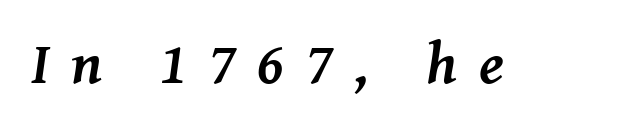
The image shows 59 px semibold serif type, italic (leaning right); set unusually wide letter spacing (+0.37 em), not underlined; medium stroke contrast and a medium x-height.
